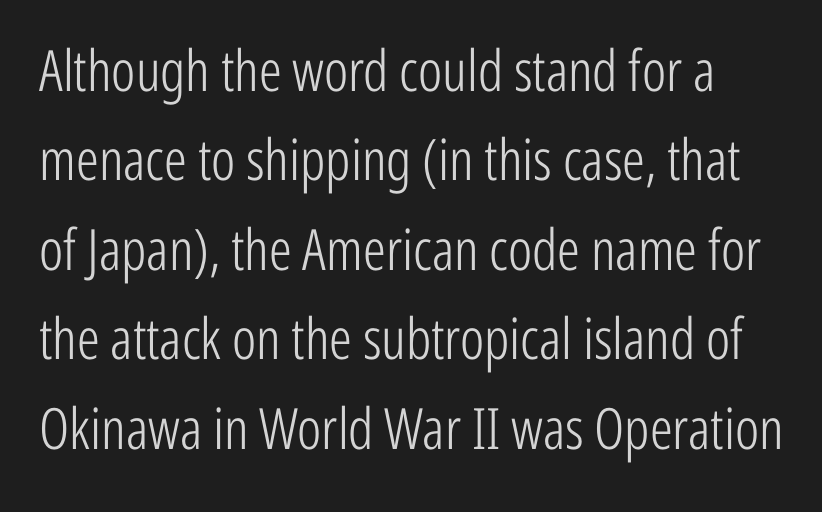
Q: Is the text bold? A: No.
Q: Is the text italic (slanted)? A: No, it is upright.
Q: Is the typeface a serif or a sans-serif typeface? A: Sans-serif.
Q: Is the text underlined? A: No.
Q: Is the spacing between letters normal or unusually wide? A: Normal.
Q: Is the spacing between lines tight, normal or loose? A: Normal.
Q: Width (condensed, normal, or wide)? A: Condensed.
Q: Stroke contrast? A: Low.
Q: x-height? A: Medium.
Q: Monospaced? A: No.
